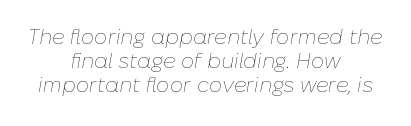
The image shows 21 px text type, italic (leaning right); set centered, tight line spacing (1.15x), normal letter spacing, not underlined.
